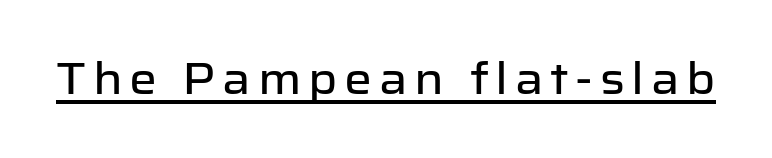
Note the varied advance widths — an 'i' is clearly narrower than an 'm'. The lettering holds an erect, upright posture throughout. Compared with undecorated copy, this sample adds a rule below the words. This rendering employs a face without finishing strokes, i.e., a sans-serif.
